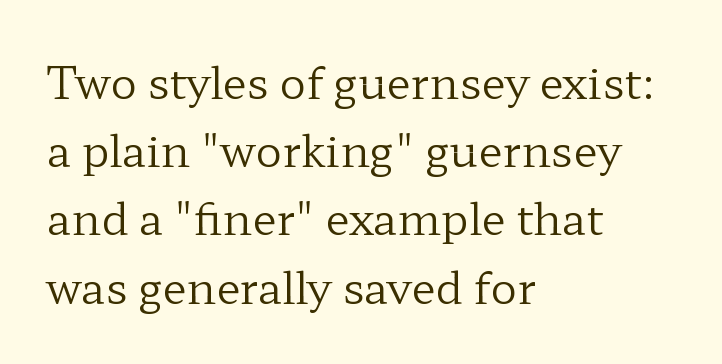
The image shows 44 px regular-weight, wide serif type, upright; set left-aligned, normal line spacing (1.55x), normal letter spacing, not underlined; low stroke contrast and a medium x-height.
